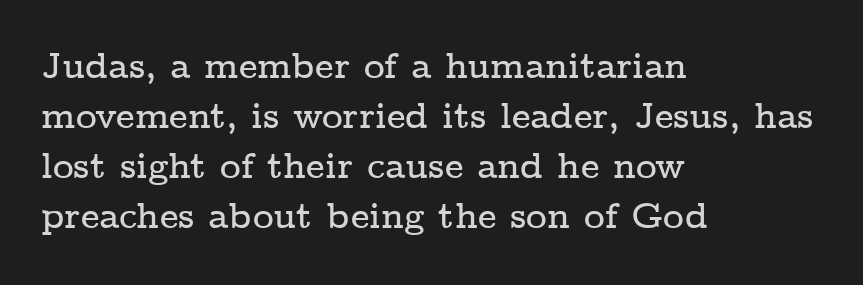
The image shows 36 px wide serif type, upright; set left-aligned, normal line spacing (1.39x), normal letter spacing, not underlined; low stroke contrast and a medium x-height.
